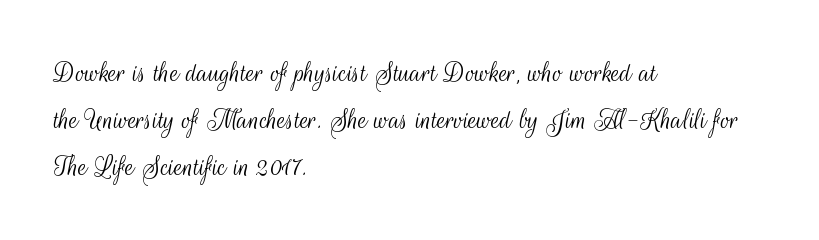
Q: Is the text bold? A: No.
Q: Is the text italic (slanted)? A: Yes.
Q: Is the typeface a serif or a sans-serif typeface? A: Sans-serif.
Q: Is the text underlined? A: No.
Q: How is the paragraph aligned? A: Left-aligned.
Q: Is the spacing between letters normal or unusually wide? A: Normal.
Q: Is the spacing between lines tight, normal or loose? A: Normal.
Q: Width (condensed, normal, or wide)? A: Condensed.
Q: Stroke contrast? A: Medium.
Q: x-height? A: Small.
Q: Monospaced? A: No.
